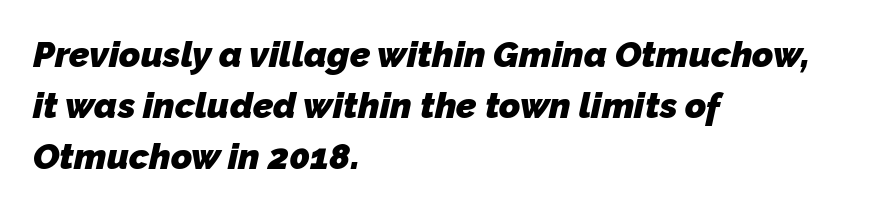
{"serif": "no", "bold": "yes", "weight": "heavy", "width": "normal", "stroke_contrast": "low", "x_height": "medium", "monospaced": "no", "underline": "no", "align": "left", "line_spacing": "normal", "line_spacing_ratio": 1.42, "letter_spacing": "normal", "letter_spacing_em": 0.0, "glyph_px": 36}
